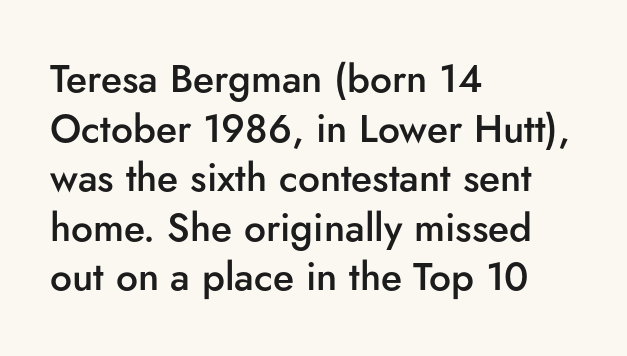
Q: Is the text bold? A: Semi-bold.
Q: Is the text italic (slanted)? A: No, it is upright.
Q: Is the typeface a serif or a sans-serif typeface? A: Sans-serif.
Q: Is the text underlined? A: No.
Q: How is the paragraph aligned? A: Left-aligned.
Q: Is the spacing between letters normal or unusually wide? A: Normal.
Q: Is the spacing between lines tight, normal or loose? A: Normal.
Q: Width (condensed, normal, or wide)? A: Normal.
Q: Stroke contrast? A: Low.
Q: x-height? A: Small.
Q: Monospaced? A: No.
